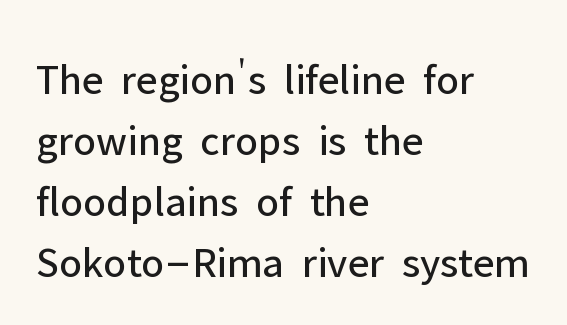
{"serif": "no", "italic": "no", "bold": "no", "weight": "regular", "width": "normal", "stroke_contrast": "low", "x_height": "medium", "monospaced": "no", "underline": "no", "align": "left", "line_spacing": "normal", "line_spacing_ratio": 1.39, "letter_spacing": "normal", "letter_spacing_em": 0.0, "glyph_px": 44}
